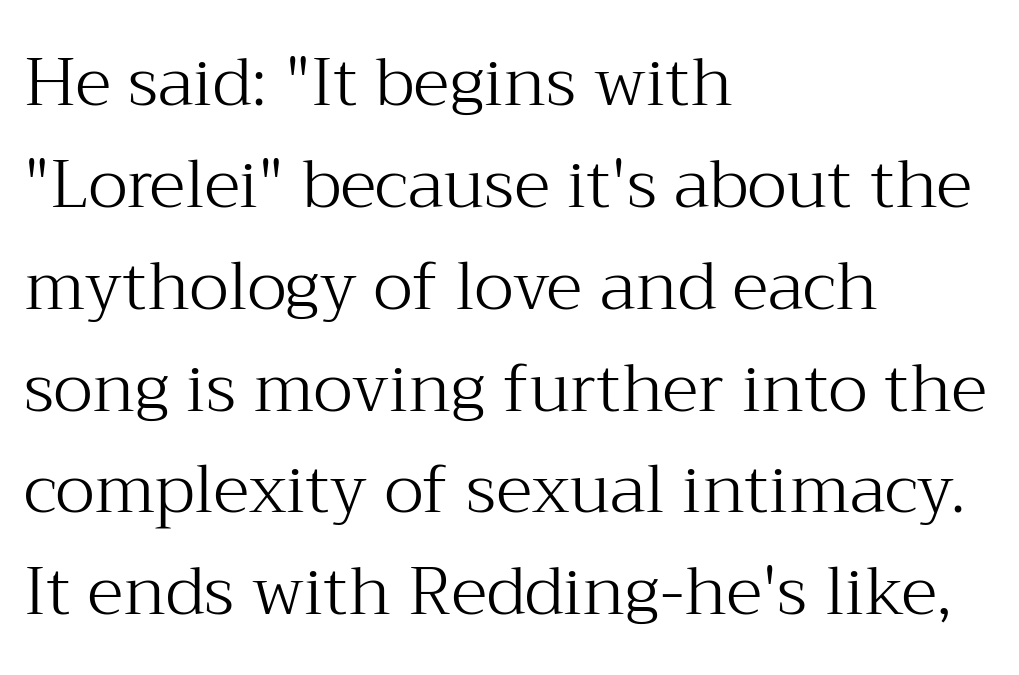
Q: Is the text bold? A: No.
Q: Is the text italic (slanted)? A: No, it is upright.
Q: Is the typeface a serif or a sans-serif typeface? A: Serif.
Q: Is the text underlined? A: No.
Q: How is the paragraph aligned? A: Left-aligned.
Q: Is the spacing between letters normal or unusually wide? A: Normal.
Q: Is the spacing between lines tight, normal or loose? A: Normal.
Q: Width (condensed, normal, or wide)? A: Normal.
Q: Stroke contrast? A: Medium.
Q: x-height? A: Medium.
Q: Monospaced? A: No.
